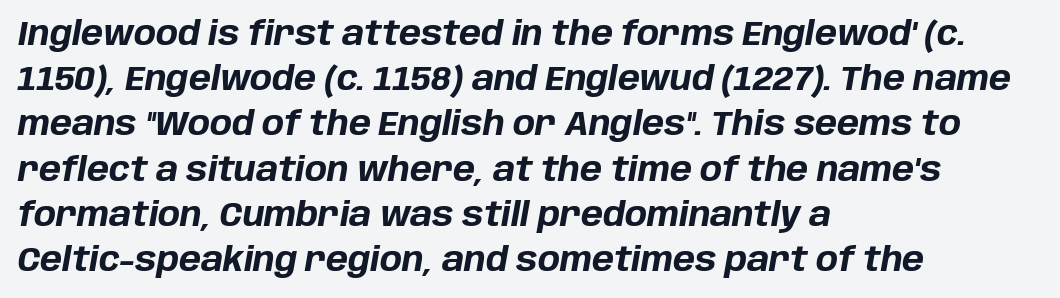
The image shows 33 px bold type, italic (leaning right); set left-aligned, normal line spacing (1.37x), normal letter spacing, not underlined; low stroke contrast and a large x-height.
